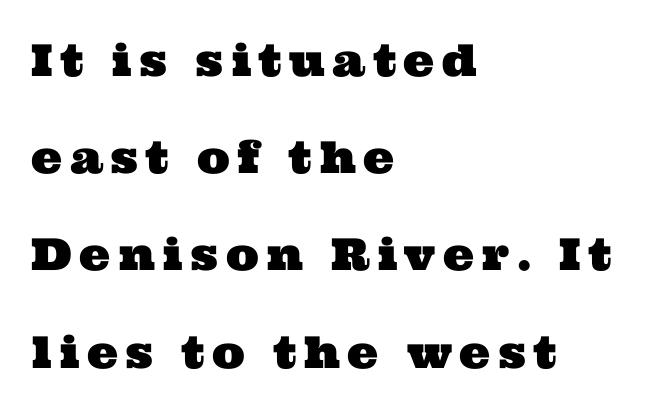
You could not count columns in this text — the font is proportionally spaced. Does the leading feel generous? Absolutely, it's lavish. The area under the type is left untouched. Casual observation: everything's shoved over to the left.
